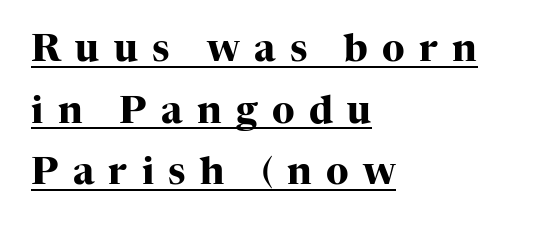
The image shows 38 px heavy serif type, upright; set left-aligned, normal line spacing (1.62x), unusually wide letter spacing (+0.38 em), underlined; high stroke contrast and a medium x-height.
